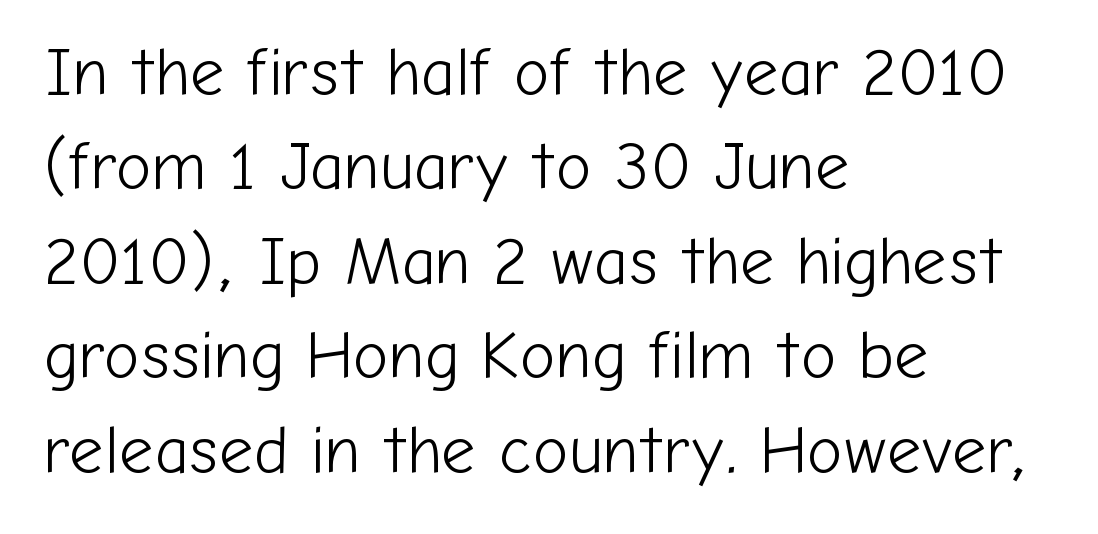
The image shows 67 px light sans-serif type, upright; set left-aligned, normal line spacing (1.41x), normal letter spacing, not underlined; low stroke contrast and a medium x-height.
